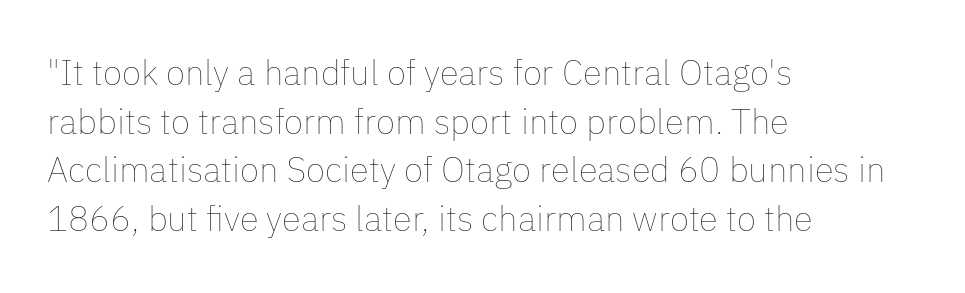
The image shows 35 px thin type, upright; set left-aligned, normal line spacing (1.39x), normal letter spacing, not underlined; low stroke contrast and a medium x-height.
